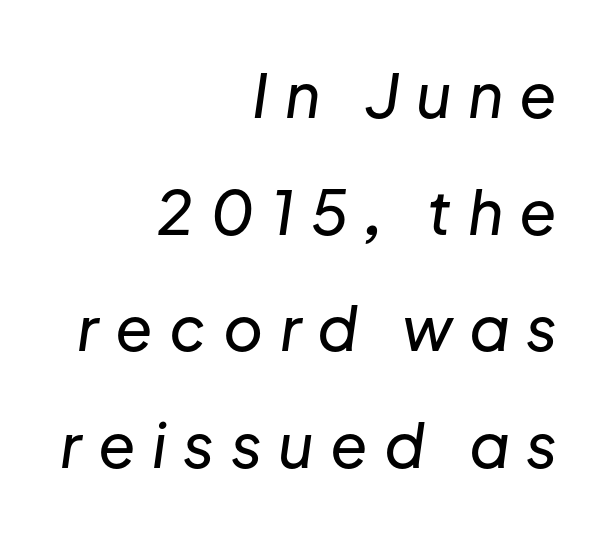
The image shows 61 px text type, italic (leaning right); set right-aligned, loose line spacing (1.91x), unusually wide letter spacing (+0.27 em), not underlined; low stroke contrast and a medium x-height.
